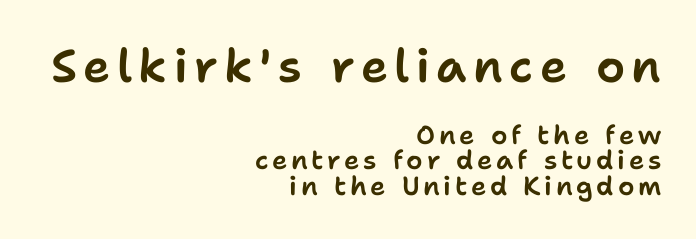
Q: Is the text italic (slanted)? A: No, it is upright.
Q: Is the typeface a serif or a sans-serif typeface? A: Sans-serif.
Q: Is the text underlined? A: No.
Q: How is the paragraph aligned? A: Right-aligned.
Q: Is the spacing between lines tight, normal or loose? A: Tight.
Q: Which block of text is set in a larger size, the first (top) or the second (bottom)? A: The first (top) one.
Q: Width (condensed, normal, or wide)? A: Normal.
Q: Stroke contrast? A: Low.
Q: x-height? A: Medium.
Q: Monospaced? A: No.
